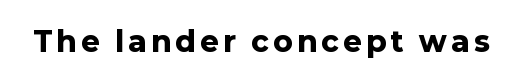
{"serif": "no", "italic": "no", "bold": "yes", "weight": "heavy", "width": "normal", "stroke_contrast": "low", "x_height": "medium", "monospaced": "no", "underline": "no", "glyph_px": 28}
